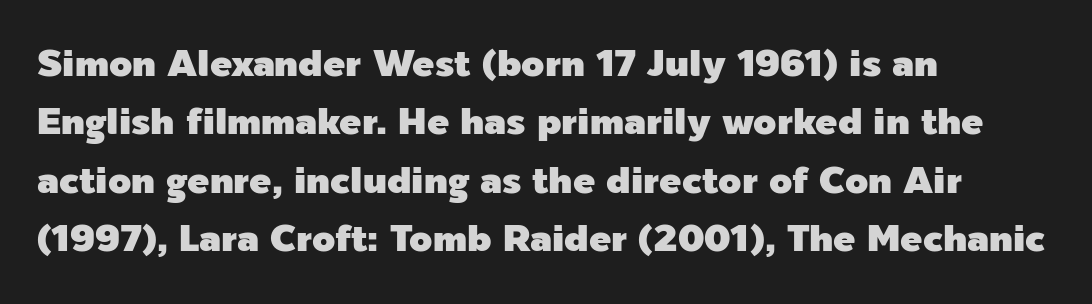
Q: Is the text italic (slanted)? A: No, it is upright.
Q: Is the typeface a serif or a sans-serif typeface? A: Sans-serif.
Q: Is the text underlined? A: No.
Q: How is the paragraph aligned? A: Left-aligned.
Q: Is the spacing between letters normal or unusually wide? A: Normal.
Q: Is the spacing between lines tight, normal or loose? A: Normal.
Q: Width (condensed, normal, or wide)? A: Normal.
Q: x-height? A: Medium.
Q: Monospaced? A: No.
